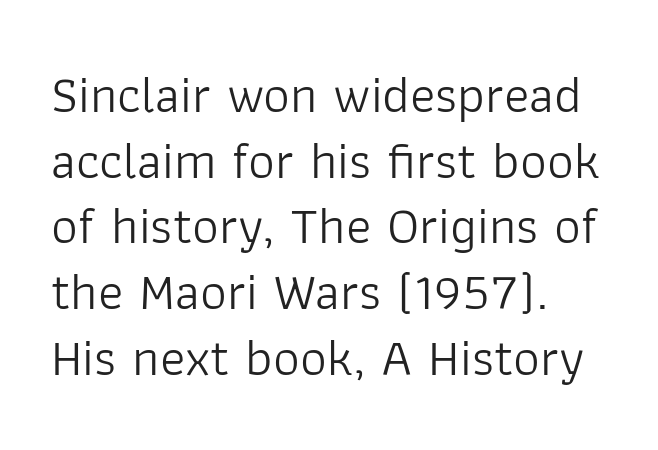
The image shows 53 px light sans-serif type, upright; set left-aligned, line spacing 1.24x, normal letter spacing, not underlined; low stroke contrast and a medium x-height.
